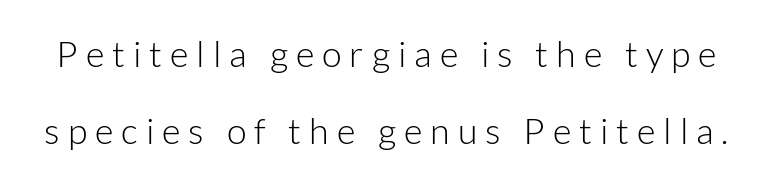
{"serif": "no", "italic": "no", "bold": "no", "weight": "light", "width": "normal", "stroke_contrast": "low", "x_height": "medium", "monospaced": "no", "underline": "no", "line_spacing": "loose", "line_spacing_ratio": 2.14, "letter_spacing": "wide", "letter_spacing_em": 0.22, "glyph_px": 36}
